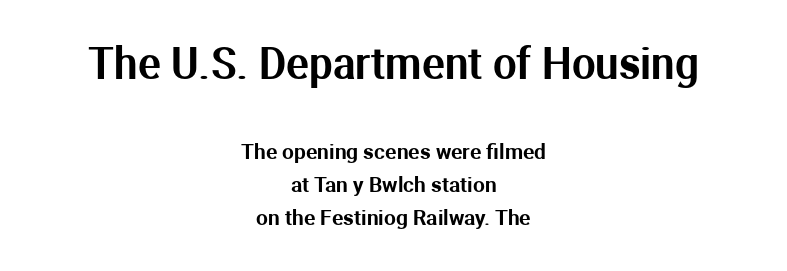
Look at the tracking — it's just the regular setting, nothing added. I'd call this a sans setting — the letters go barefoot. You could not count columns in this text — the font is proportionally spaced. The font's upright variant was chosen for this text. Baseline-to-baseline distance is the conventional proportion of letter height. Look at the glyph heights: the upper group is clearly the bigger setting.
